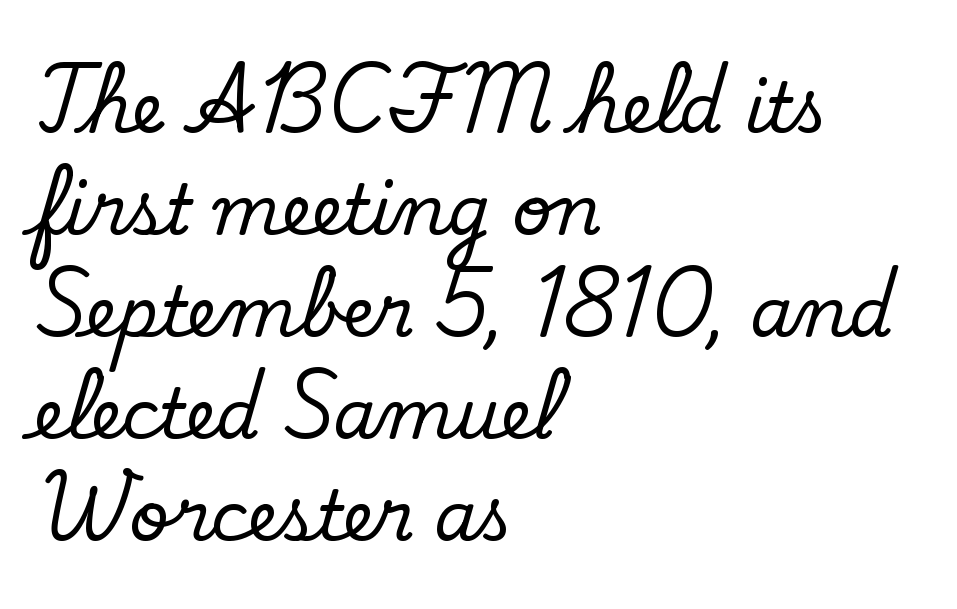
In terms of leading, this rendering sits right in the middle. Note the varied advance widths — an 'i' is clearly narrower than an 'm'. The gaps between neighbouring characters are ordinary and unremarkable. The type family on display is of the serif kind. Beneath every word, the page is bare.
